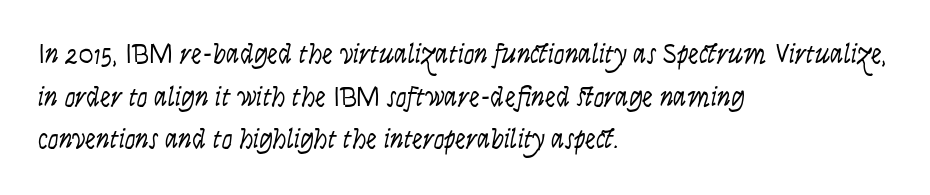
{"italic": "yes", "lean": "right", "slant_degrees": 9, "bold": "no", "underline": "no", "align": "left", "line_spacing": "normal", "line_spacing_ratio": 1.58, "letter_spacing": "normal", "letter_spacing_em": 0.0, "glyph_px": 27}
